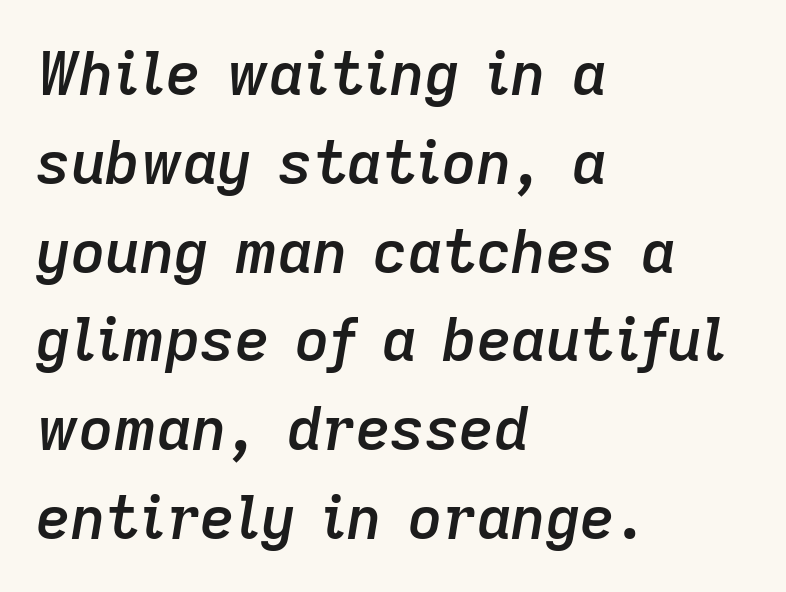
The image shows 60 px semibold type, italic (leaning right); set left-aligned, normal line spacing (1.48x), normal letter spacing, not underlined; low stroke contrast and a medium x-height.
